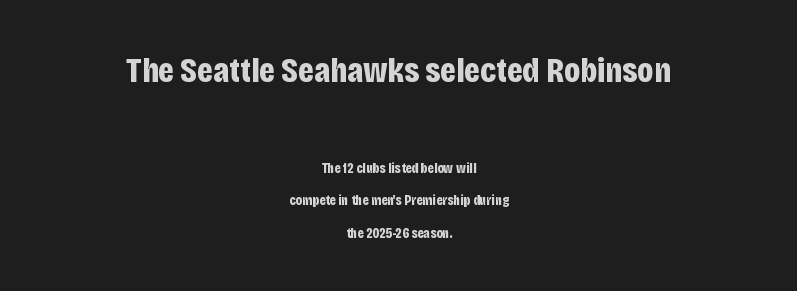
Leading: increased. The sample has been set heavy, in full bold. The typeface chosen for these lines omits serifs. Glyph-to-glyph distance matches everyday printed text.
